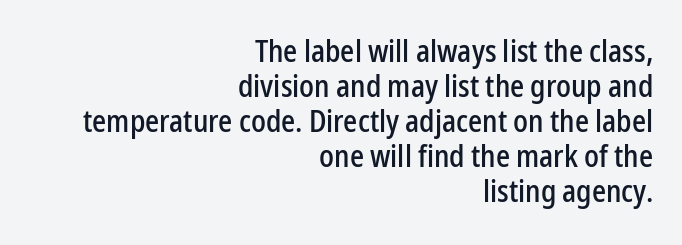
The image shows 31 px condensed sans-serif type, upright; set right-aligned, tight line spacing (1.13x), normal letter spacing, not underlined; low stroke contrast and a medium x-height.
